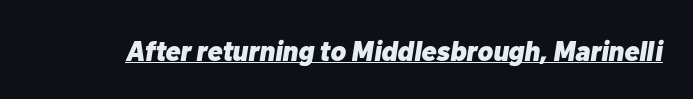
{"italic": "yes", "lean": "right", "slant_degrees": 10, "bold": "yes", "weight": "heavy", "width": "normal", "stroke_contrast": "low", "x_height": "medium", "monospaced": "no", "underline": "yes", "letter_spacing": "normal", "letter_spacing_em": 0.0, "glyph_px": 28}
